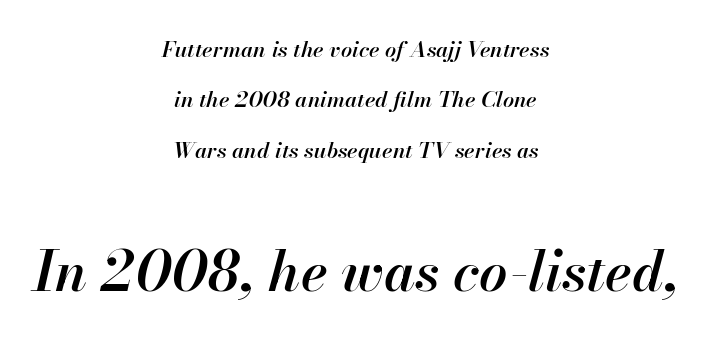
Emphasis by weight is partial: semibold. In CSS terms this would be text-align: center. Note the varied advance widths — an 'i' is clearly narrower than an 'm'. You could call the tracking neutral — neither tight nor loose. Just letters on the line, the space beneath them empty.
